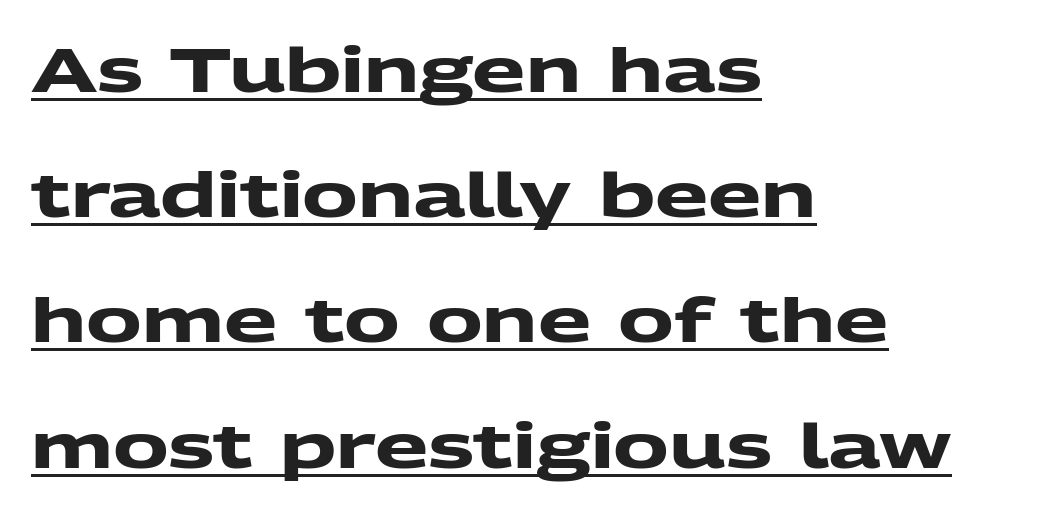
{"serif": "no", "bold": "yes", "weight": "heavy", "width": "wide", "stroke_contrast": "medium", "x_height": "medium", "monospaced": "no", "underline": "yes", "align": "left", "line_spacing": "loose", "line_spacing_ratio": 2.02, "letter_spacing": "normal", "letter_spacing_em": 0.0, "glyph_px": 62}
